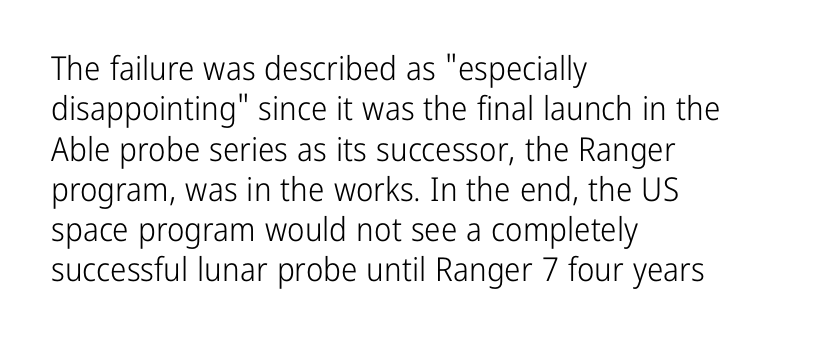
Each letter keeps its own natural width here, so spacing adapts to shape. Each stroke keeps to a modest, everyday thickness or less. Descender tails drop into unmarked territory. These lines were composed using upright roman letters.
